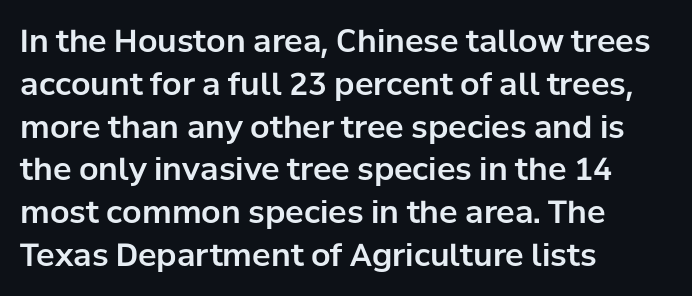
{"serif": "no", "italic": "no", "width": "normal", "stroke_contrast": "low", "x_height": "medium", "monospaced": "no", "underline": "no", "align": "left", "line_spacing": "normal", "line_spacing_ratio": 1.38, "letter_spacing": "normal", "letter_spacing_em": 0.0, "glyph_px": 31}
